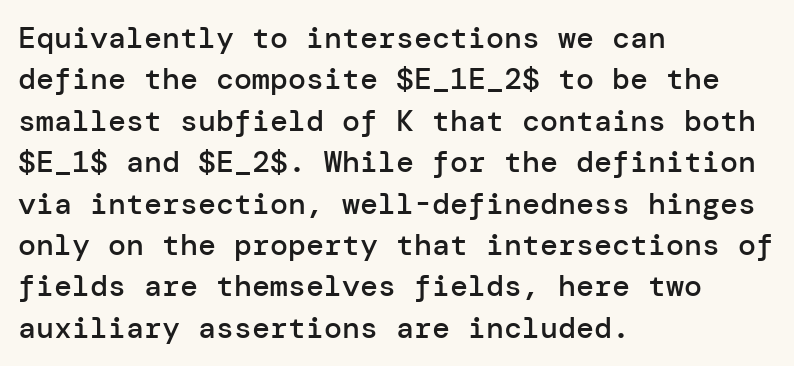
{"serif": "no", "italic": "no", "bold": "semi", "weight": "semibold", "width": "normal", "stroke_contrast": "low", "x_height": "medium", "underline": "no", "align": "left", "line_spacing": "normal", "line_spacing_ratio": 1.38, "letter_spacing": "normal", "letter_spacing_em": 0.0, "glyph_px": 30}
